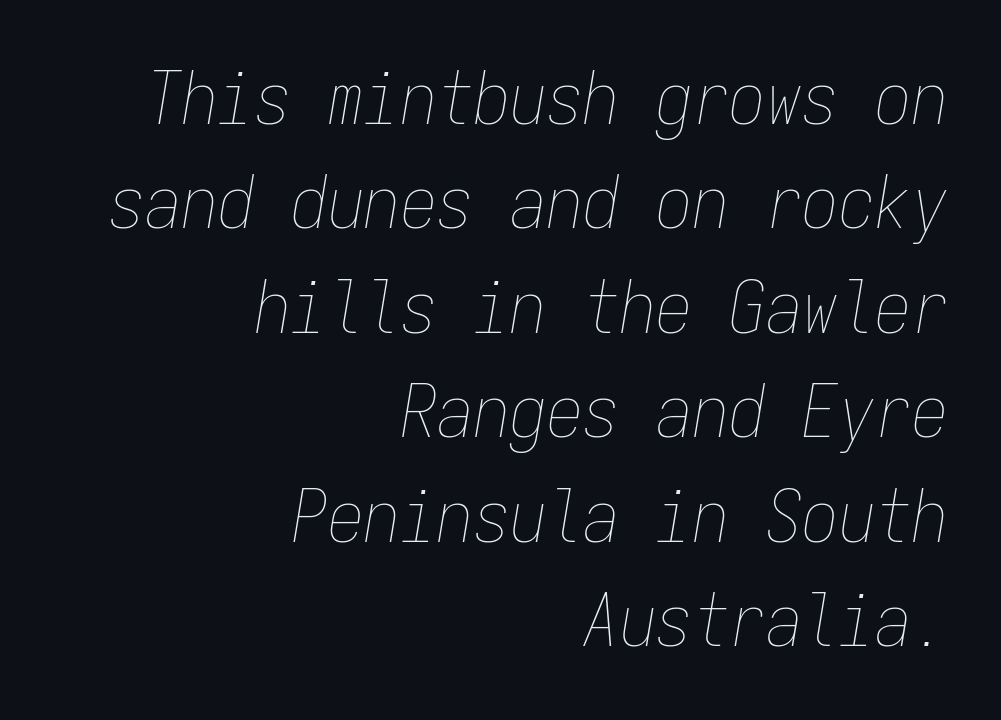
The image shows 73 px thin, condensed type, italic (leaning right), monospaced; set right-aligned, normal line spacing (1.43x), normal letter spacing, not underlined; low stroke contrast and a medium x-height.
